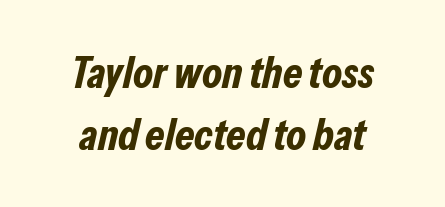
{"italic": "yes", "lean": "right", "slant_degrees": 13, "bold": "yes", "weight": "bold", "width": "condensed", "stroke_contrast": "low", "x_height": "medium", "monospaced": "no", "underline": "no", "line_spacing": "normal", "line_spacing_ratio": 1.41, "letter_spacing": "normal", "letter_spacing_em": 0.0, "glyph_px": 44}
